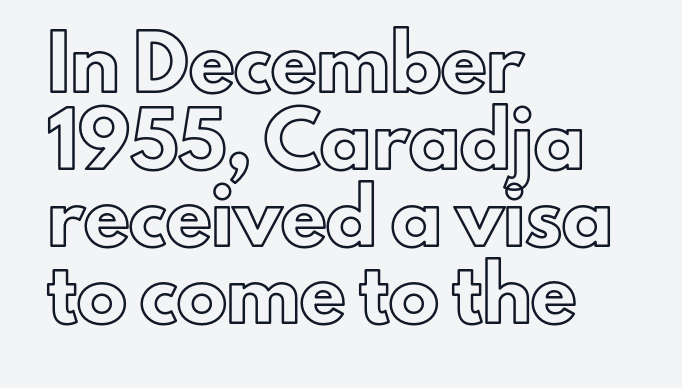
{"italic": "no", "width": "normal", "x_height": "small", "monospaced": "no", "underline": "no", "align": "left", "line_spacing": "normal", "line_spacing_ratio": 1.54, "letter_spacing": "normal", "letter_spacing_em": 0.0, "glyph_px": 50}
